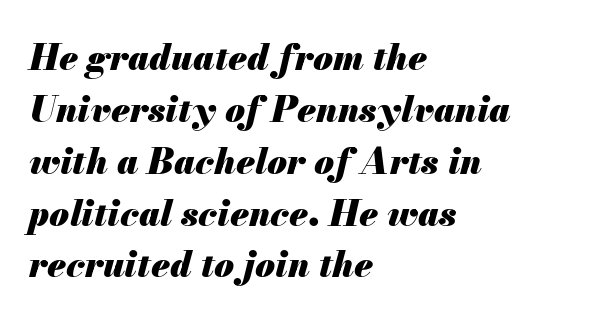
Q: Is the text bold? A: Yes.
Q: Is the text italic (slanted)? A: Yes, it leans right by about 13 degrees.
Q: Is the text underlined? A: No.
Q: How is the paragraph aligned? A: Left-aligned.
Q: Is the spacing between letters normal or unusually wide? A: Normal.
Q: Is the spacing between lines tight, normal or loose? A: Normal.
Q: Width (condensed, normal, or wide)? A: Normal.
Q: Stroke contrast? A: Medium.
Q: x-height? A: Small.
Q: Monospaced? A: No.
